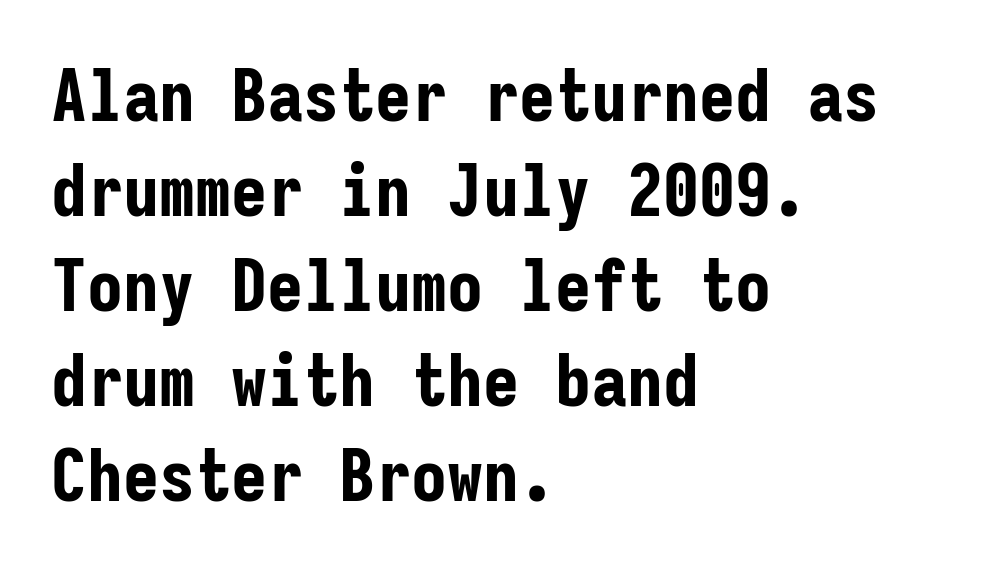
{"serif": "no", "italic": "no", "bold": "yes", "weight": "bold", "width": "condensed", "stroke_contrast": "low", "x_height": "medium", "monospaced": "yes", "underline": "no", "align": "left", "line_spacing": "normal", "line_spacing_ratio": 1.32, "letter_spacing": "normal", "letter_spacing_em": 0.0, "glyph_px": 72}
